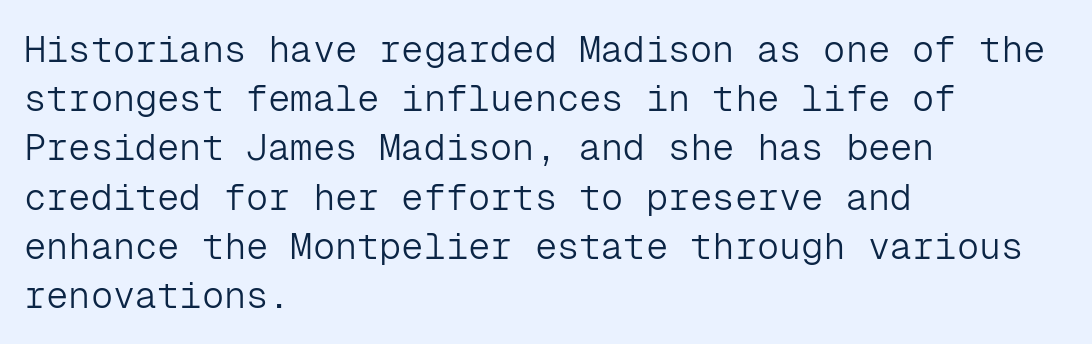
{"serif": "no", "italic": "no", "bold": "no", "weight": "light", "width": "normal", "stroke_contrast": "low", "x_height": "medium", "monospaced": "yes", "underline": "no", "align": "left", "line_spacing": "normal", "line_spacing_ratio": 1.33, "letter_spacing": "normal", "letter_spacing_em": 0.0, "glyph_px": 37}
